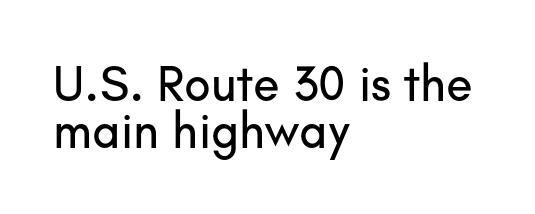
{"serif": "no", "italic": "no", "width": "normal", "stroke_contrast": "low", "x_height": "small", "monospaced": "no", "underline": "no", "align": "left", "line_spacing": "tight", "line_spacing_ratio": 0.96, "letter_spacing": "normal", "letter_spacing_em": 0.0, "glyph_px": 49}
